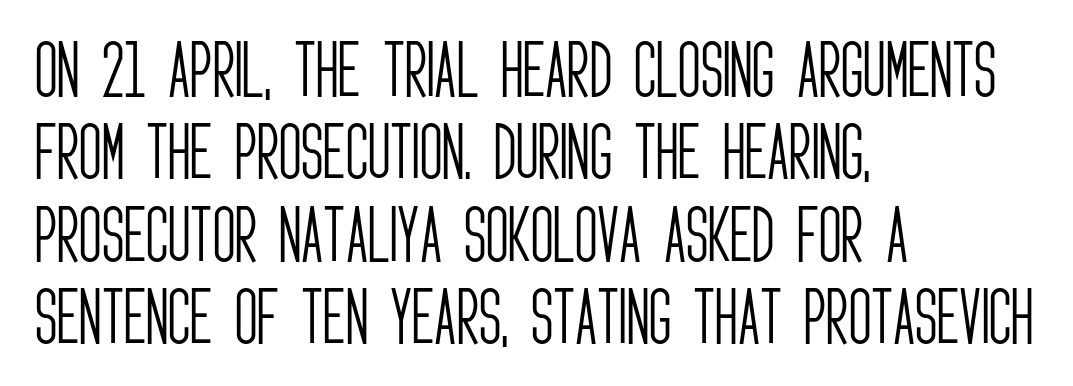
The image shows 62 px light, condensed sans-serif type, upright; set left-aligned, normal line spacing (1.33x), normal letter spacing, not underlined; low stroke contrast and a large x-height.
